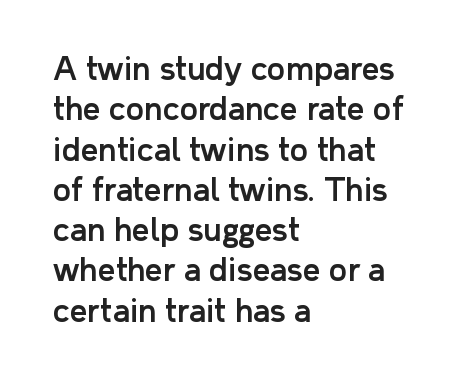
{"serif": "no", "italic": "no", "width": "normal", "stroke_contrast": "low", "x_height": "medium", "monospaced": "no", "underline": "no", "align": "left", "line_spacing": "normal", "line_spacing_ratio": 1.3, "letter_spacing": "normal", "letter_spacing_em": 0.0, "glyph_px": 31}
